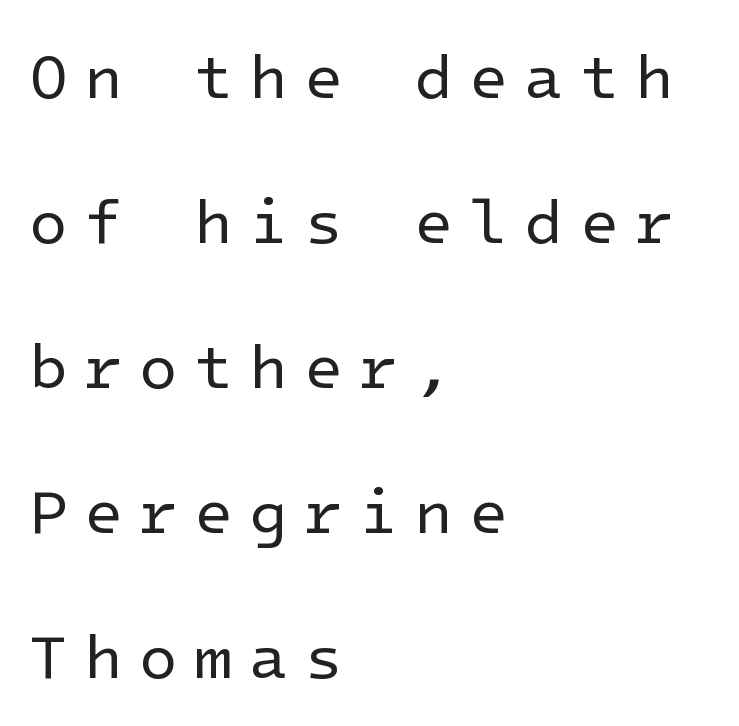
The image shows 63 px regular-weight sans-serif type, upright; set left-aligned, loose line spacing (2.3x), unusually wide letter spacing (+0.26 em), not underlined; low stroke contrast and a medium x-height.
